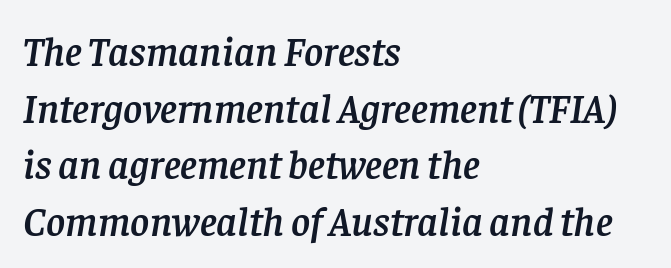
Yep, that's italic — everything's leaning. Notice how descenders clear the ascenders below comfortably — that's standard leading. Look at the bottom of the vertical strokes: they flare into serifs here. The tracking reads as untouched default to a designer's eye.
